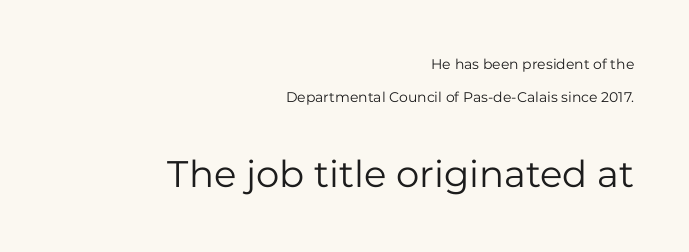
Q: Is the text bold? A: No.
Q: Is the text italic (slanted)? A: No, it is upright.
Q: Is the typeface a serif or a sans-serif typeface? A: Sans-serif.
Q: Is the text underlined? A: No.
Q: How is the paragraph aligned? A: Right-aligned.
Q: Is the spacing between letters normal or unusually wide? A: Normal.
Q: Is the spacing between lines tight, normal or loose? A: Loose.
Q: Which block of text is set in a larger size, the first (top) or the second (bottom)? A: The second (bottom) one.
Q: Width (condensed, normal, or wide)? A: Normal.
Q: Stroke contrast? A: Low.
Q: x-height? A: Medium.
Q: Monospaced? A: No.
